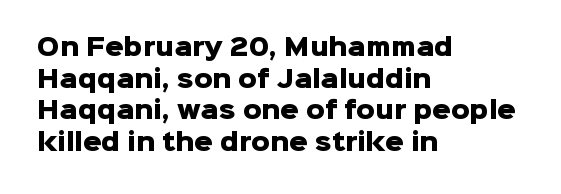
{"italic": "no", "bold": "yes", "underline": "no", "align": "left", "line_spacing": "normal", "line_spacing_ratio": 1.38, "letter_spacing": "normal", "letter_spacing_em": 0.0, "glyph_px": 23}
